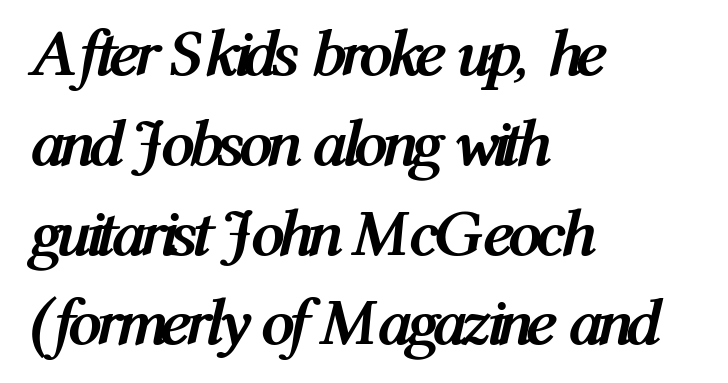
Q: Is the text bold? A: Yes.
Q: Is the text italic (slanted)? A: Yes, it leans right by about 12 degrees.
Q: Is the text underlined? A: No.
Q: How is the paragraph aligned? A: Left-aligned.
Q: Is the spacing between letters normal or unusually wide? A: Normal.
Q: Is the spacing between lines tight, normal or loose? A: Normal.
Q: Width (condensed, normal, or wide)? A: Condensed.
Q: Stroke contrast? A: Medium.
Q: x-height? A: Medium.
Q: Monospaced? A: No.
